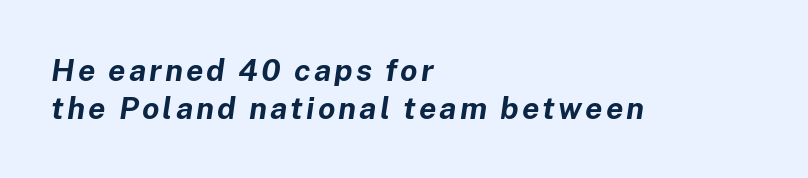
{"italic": "yes", "lean": "right", "slant_degrees": 8, "bold": "yes", "weight": "bold", "width": "normal", "stroke_contrast": "low", "x_height": "medium", "monospaced": "no", "underline": "no", "align": "left", "line_spacing_ratio": 1.24, "glyph_px": 31}
